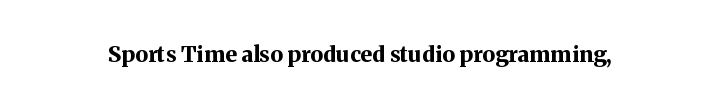
Q: Is the text bold? A: Yes.
Q: Is the text italic (slanted)? A: No, it is upright.
Q: Is the text underlined? A: No.
Q: Is the spacing between letters normal or unusually wide? A: Normal.
